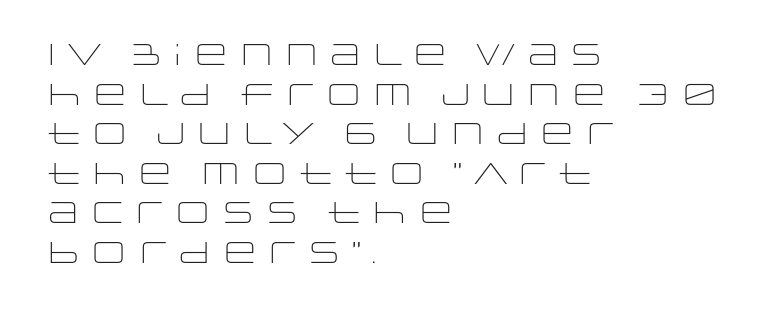
The image shows 30 px light, wide sans-serif type, upright; set left-aligned, normal line spacing (1.32x), normal letter spacing, not underlined; low stroke contrast and a large x-height.
